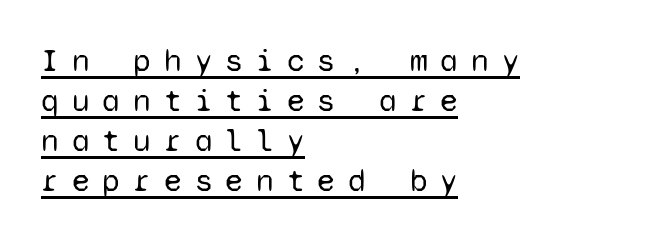
Q: Is the text bold? A: No.
Q: Is the text italic (slanted)? A: No, it is upright.
Q: Is the typeface a serif or a sans-serif typeface? A: Sans-serif.
Q: Is the text underlined? A: Yes.
Q: How is the paragraph aligned? A: Left-aligned.
Q: Is the spacing between letters normal or unusually wide? A: Unusually wide.
Q: Is the spacing between lines tight, normal or loose? A: Normal.
Q: Width (condensed, normal, or wide)? A: Normal.
Q: Stroke contrast? A: Low.
Q: x-height? A: Medium.
Q: Monospaced? A: Yes.
